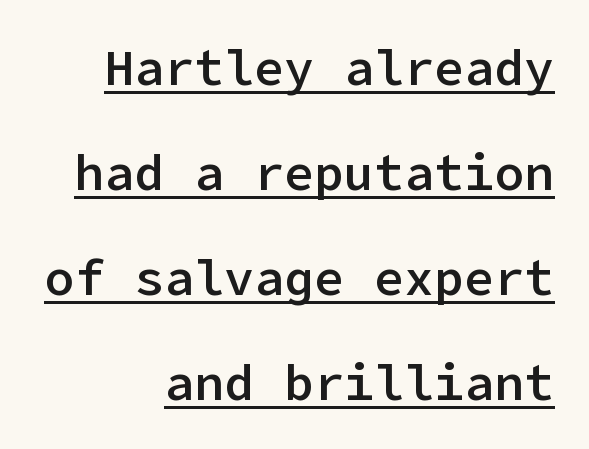
{"serif": "no", "italic": "no", "bold": "semi", "weight": "semibold", "width": "normal", "stroke_contrast": "low", "x_height": "medium", "underline": "yes", "align": "right", "line_spacing": "loose", "line_spacing_ratio": 2.1, "letter_spacing": "normal", "letter_spacing_em": 0.0, "glyph_px": 50}
